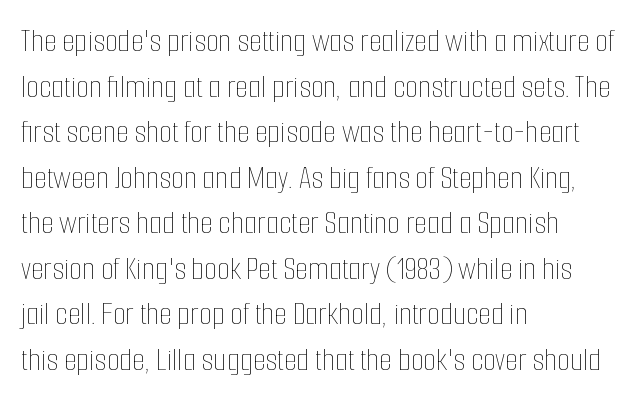
{"italic": "no", "bold": "no", "weight": "thin", "width": "condensed", "stroke_contrast": "low", "x_height": "medium", "monospaced": "no", "underline": "no", "align": "left", "line_spacing": "normal", "line_spacing_ratio": 1.38, "letter_spacing": "normal", "letter_spacing_em": 0.0, "glyph_px": 33}
